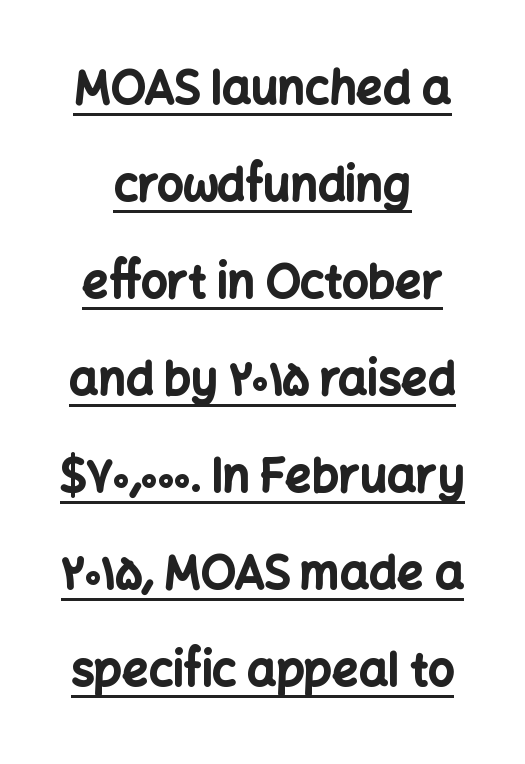
{"serif": "no", "italic": "no", "bold": "yes", "weight": "bold", "width": "normal", "stroke_contrast": "low", "x_height": "medium", "monospaced": "no", "underline": "yes", "line_spacing": "loose", "line_spacing_ratio": 2.11, "letter_spacing": "normal", "letter_spacing_em": 0.0, "glyph_px": 46}
